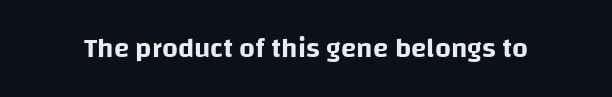
Glyph-to-glyph distance matches everyday printed text. Character widths vary here, with narrow letters taking less room than wide ones. Serif or sans? Sans — the stroke terminals are bare. Type without underlining. A typesetter would mark this as roman, not italic.
